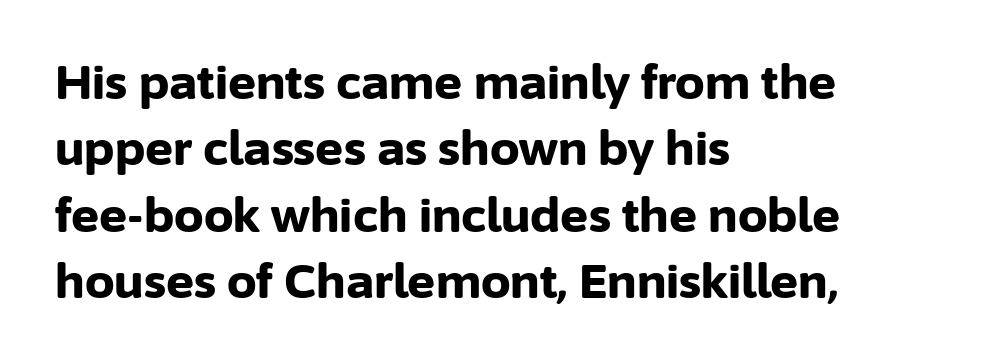
Q: Is the text bold? A: Yes.
Q: Is the text italic (slanted)? A: No, it is upright.
Q: Is the typeface a serif or a sans-serif typeface? A: Sans-serif.
Q: Is the text underlined? A: No.
Q: How is the paragraph aligned? A: Left-aligned.
Q: Is the spacing between letters normal or unusually wide? A: Normal.
Q: Is the spacing between lines tight, normal or loose? A: Normal.
Q: Width (condensed, normal, or wide)? A: Normal.
Q: Stroke contrast? A: Low.
Q: x-height? A: Medium.
Q: Monospaced? A: No.
